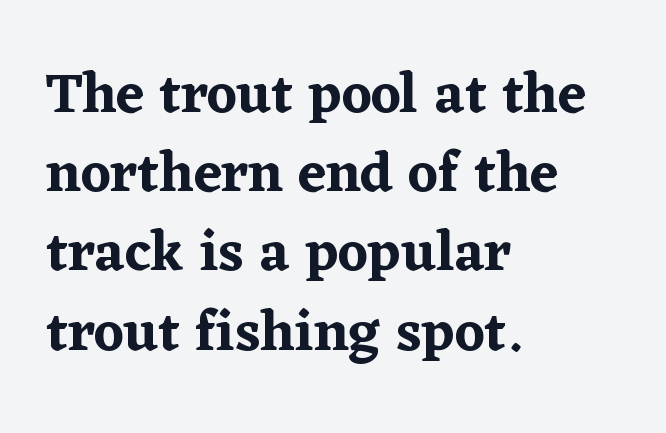
The image shows 57 px serif type, upright; set left-aligned, normal line spacing (1.39x), normal letter spacing, not underlined; low stroke contrast and a medium x-height.
